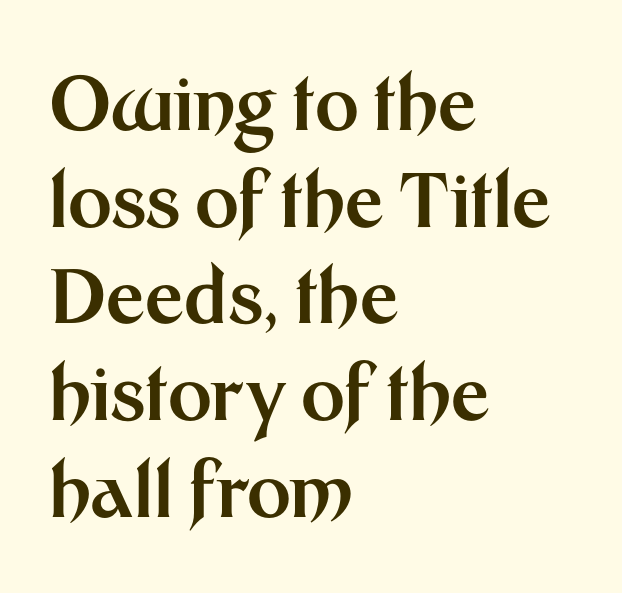
{"serif": "no", "italic": "no", "bold": "yes", "weight": "bold", "width": "normal", "stroke_contrast": "medium", "x_height": "medium", "monospaced": "no", "underline": "no", "align": "left", "line_spacing": "normal", "line_spacing_ratio": 1.29, "letter_spacing": "normal", "letter_spacing_em": 0.0, "glyph_px": 75}
